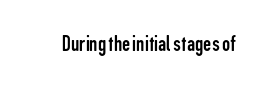
Q: Is the text bold? A: No.
Q: Is the text italic (slanted)? A: No, it is upright.
Q: Is the text underlined? A: No.
Q: Is the spacing between letters normal or unusually wide? A: Normal.
